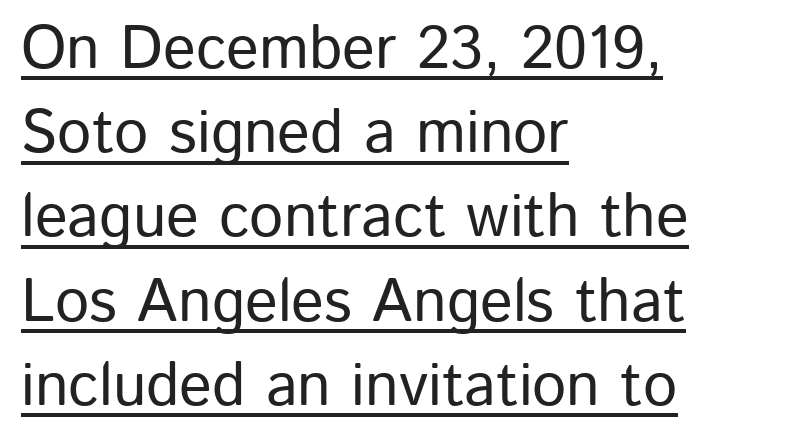
The image shows 61 px sans-serif type, upright; set left-aligned, normal line spacing (1.38x), normal letter spacing, underlined; low stroke contrast and a medium x-height.
